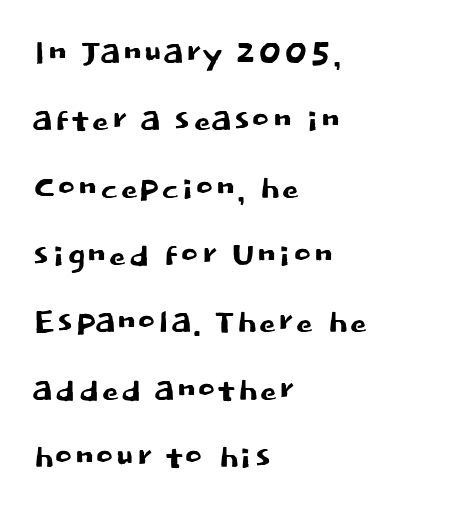
{"serif": "no", "italic": "no", "width": "normal", "stroke_contrast": "low", "x_height": "large", "monospaced": "no", "underline": "no", "align": "left", "line_spacing": "normal", "line_spacing_ratio": 1.53, "letter_spacing": "normal", "letter_spacing_em": 0.0, "glyph_px": 44}
